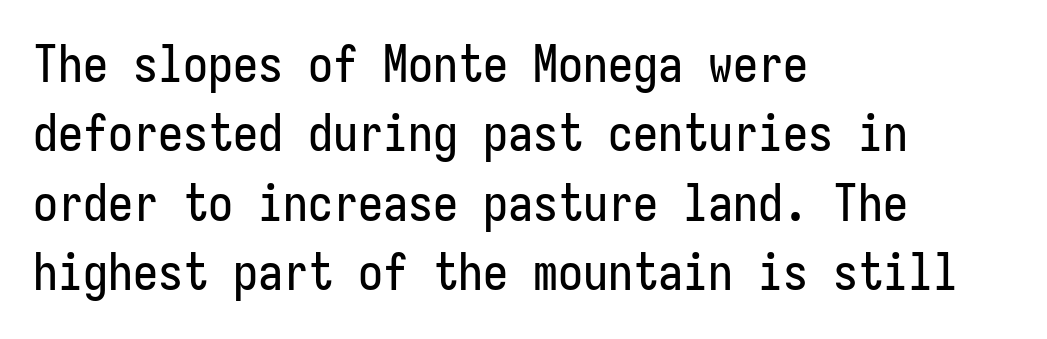
The image shows 50 px condensed sans-serif type, upright; set left-aligned, normal line spacing (1.39x), normal letter spacing, not underlined; low stroke contrast and a medium x-height.
